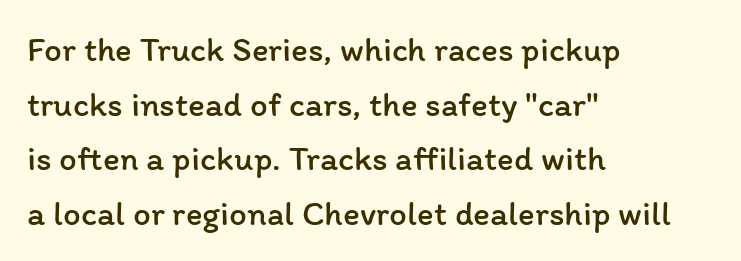
The image shows 35 px regular-weight type, upright; set left-aligned, normal line spacing (1.56x), normal letter spacing, not underlined; low stroke contrast and a medium x-height.
